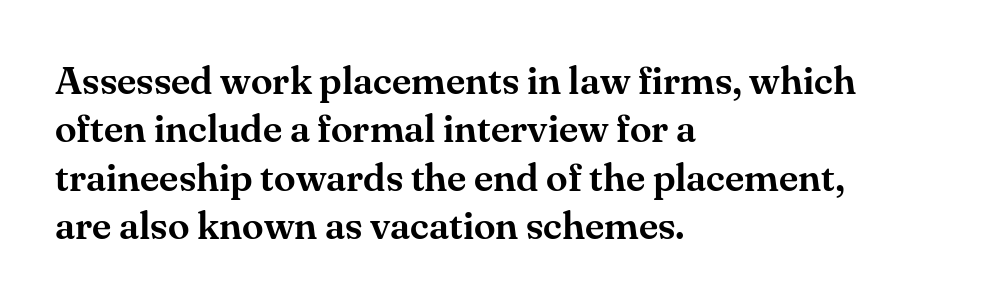
Q: Is the text italic (slanted)? A: No, it is upright.
Q: Is the typeface a serif or a sans-serif typeface? A: Serif.
Q: Is the text underlined? A: No.
Q: How is the paragraph aligned? A: Left-aligned.
Q: Is the spacing between letters normal or unusually wide? A: Normal.
Q: Width (condensed, normal, or wide)? A: Normal.
Q: Stroke contrast? A: Medium.
Q: x-height? A: Small.
Q: Monospaced? A: No.
